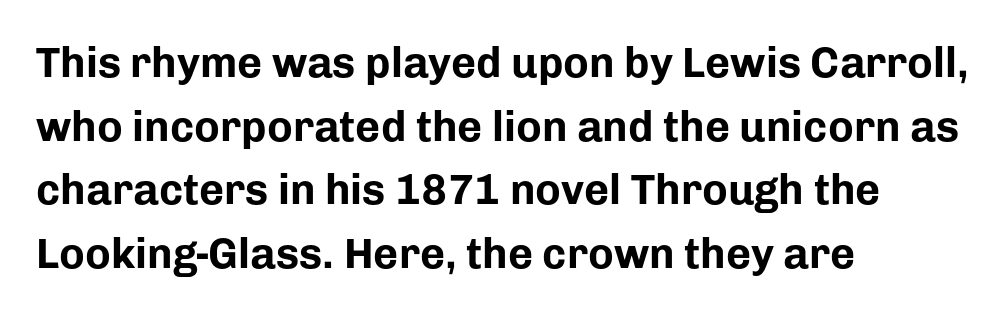
The image shows 43 px bold sans-serif type, upright; set left-aligned, normal line spacing (1.48x), normal letter spacing, not underlined; low stroke contrast and a medium x-height.
